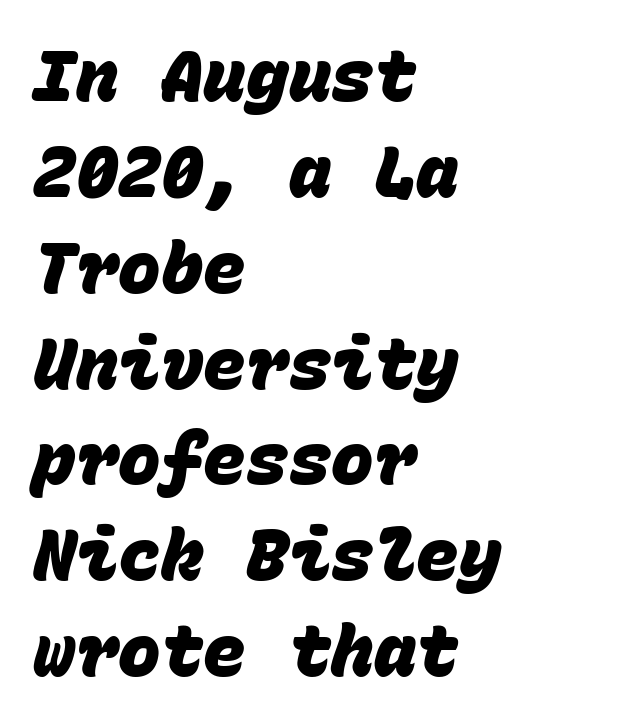
The image shows 71 px heavy sans-serif type, monospaced; set left-aligned, normal line spacing (1.35x), normal letter spacing, not underlined; low stroke contrast and a large x-height.
